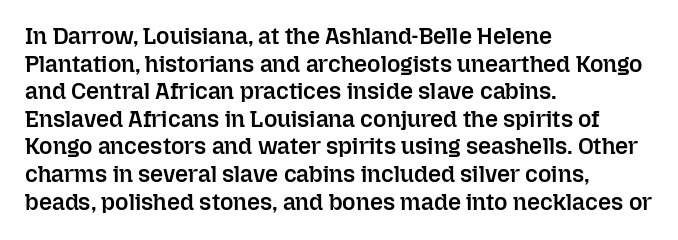
The image shows 23 px text type, upright; set left-aligned, line spacing 1.2x, normal letter spacing, not underlined.
